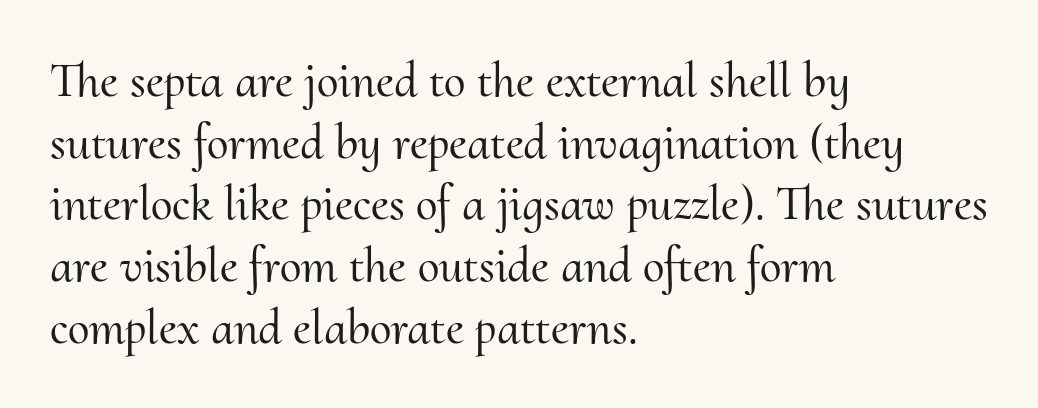
The gaps between neighbouring characters are ordinary and unremarkable. This sample has the flowing, uneven cadence of proportional lettering. Typographically, this falls in the serif category. Characters remain perfectly vertical along every line.
